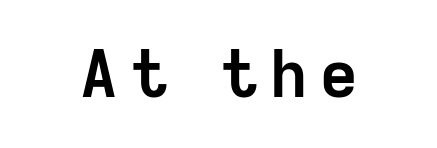
This is the regular roman posture of the typeface. Looks like regular typesetting: each glyph gets only the width it needs. Check under the words: just untouched page. The letters are bold, with thick, heavy strokes.
